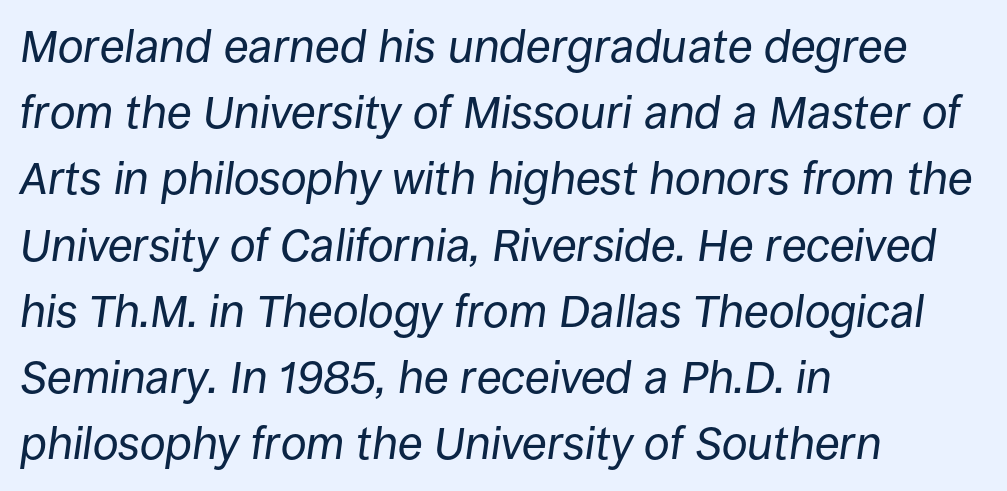
Looking at the ascenders, they clearly lean. Underlining? Definitely not there. The face used here is proportionally spaced, like ordinary book or web type. The designer left line spacing at the default. No heavy texture on the line: the type isn't bold.
